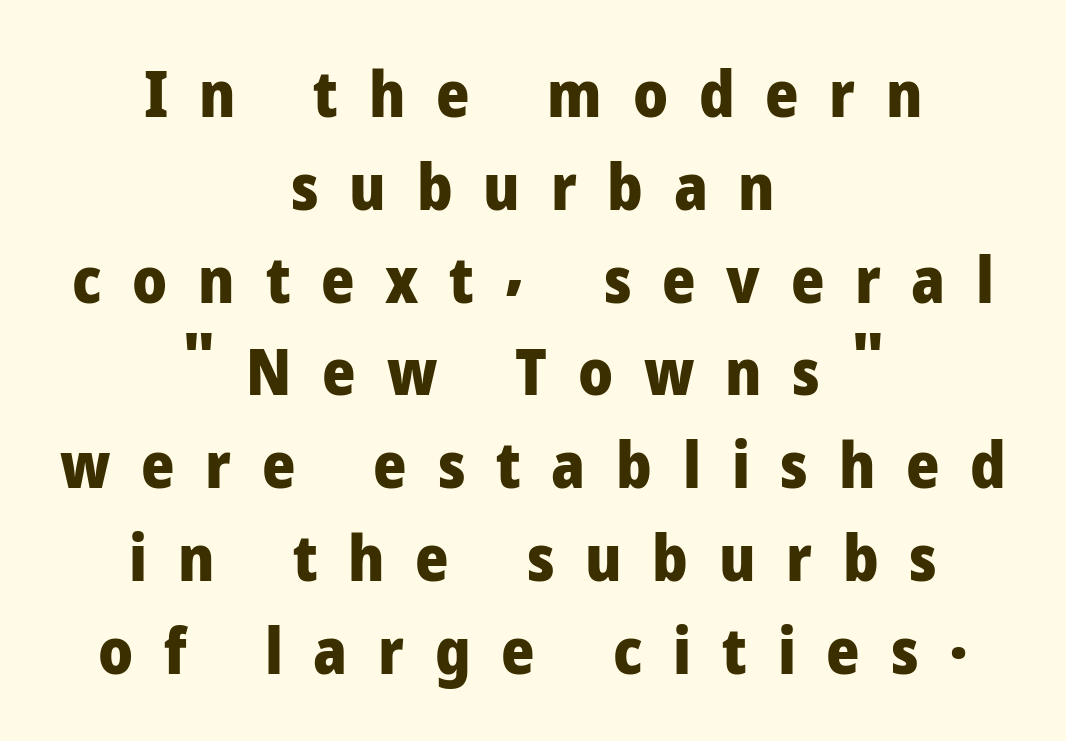
{"serif": "no", "italic": "no", "bold": "yes", "weight": "heavy", "width": "normal", "stroke_contrast": "low", "x_height": "medium", "monospaced": "no", "underline": "no", "align": "center", "line_spacing": "normal", "line_spacing_ratio": 1.45, "letter_spacing": "wide", "letter_spacing_em": 0.48, "glyph_px": 64}
